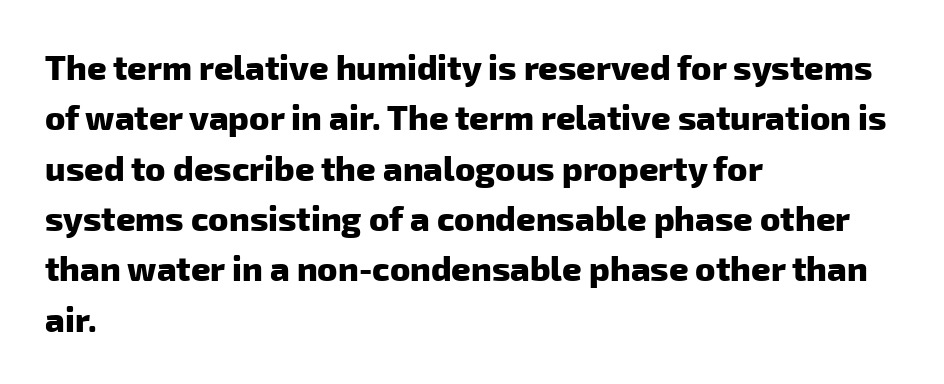
Q: Is the text bold? A: Yes.
Q: Is the typeface a serif or a sans-serif typeface? A: Sans-serif.
Q: Is the text underlined? A: No.
Q: How is the paragraph aligned? A: Left-aligned.
Q: Is the spacing between letters normal or unusually wide? A: Normal.
Q: Is the spacing between lines tight, normal or loose? A: Normal.
Q: Width (condensed, normal, or wide)? A: Normal.
Q: Stroke contrast? A: Low.
Q: x-height? A: Medium.
Q: Monospaced? A: No.
